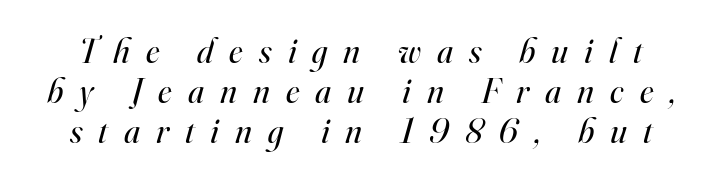
Q: Is the text bold? A: No.
Q: Is the text italic (slanted)? A: Yes, it leans right by about 16 degrees.
Q: Is the typeface a serif or a sans-serif typeface? A: Serif.
Q: Is the text underlined? A: No.
Q: Is the spacing between letters normal or unusually wide? A: Unusually wide.
Q: Is the spacing between lines tight, normal or loose? A: Tight.
Q: Width (condensed, normal, or wide)? A: Normal.
Q: Stroke contrast? A: High.
Q: x-height? A: Small.
Q: Monospaced? A: No.
